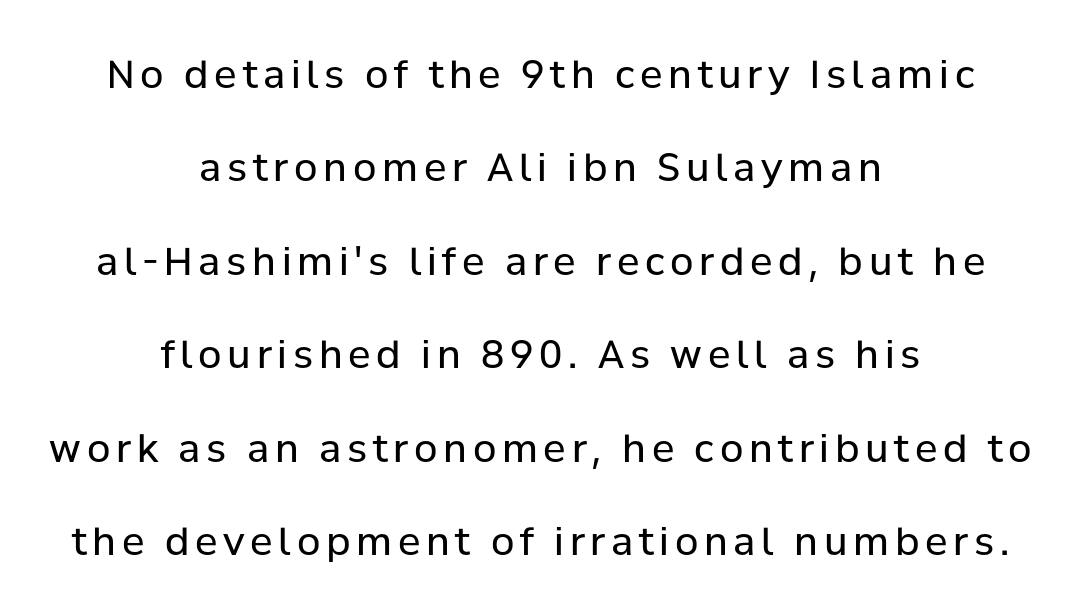
This is the regular roman posture of the typeface. A centered setting, common on invitations and titles, is used for this passage. Check where the strokes stop: nothing finishes them off — pure sans. Quick note: interline space is abundant.
